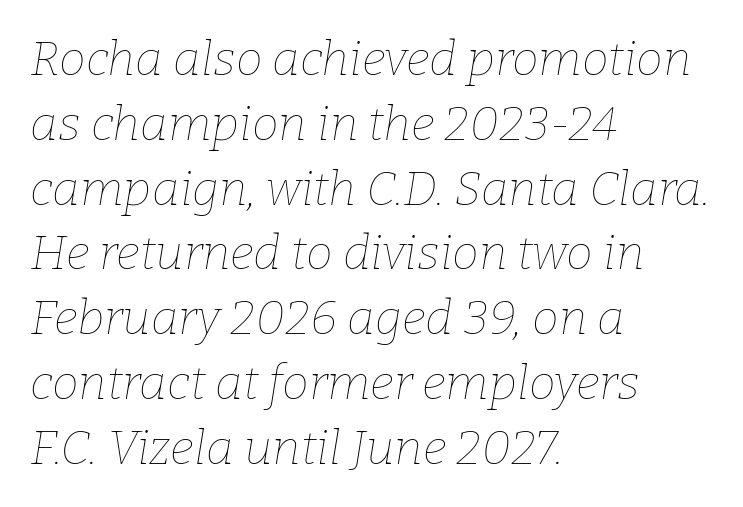
A quiet, ordinary-to-light weight characterises the typeface. Does the lettering tilt? It does — this is italic. Note the varied advance widths — an 'i' is clearly narrower than an 'm'. The zone under the glyphs is completely vacant. The ragged edge is on the right, which tells us the setting is flush left.
